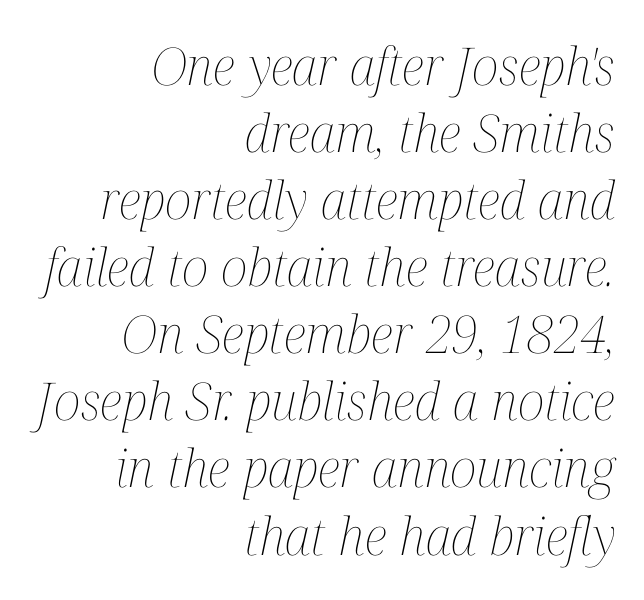
The image shows 52 px thin, condensed type, italic (leaning right); set right-aligned, normal line spacing (1.29x), normal letter spacing, not underlined; medium stroke contrast and a medium x-height.
